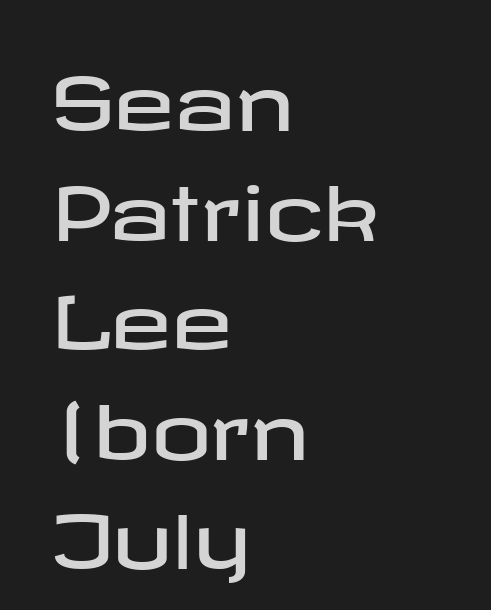
Grotesque or geometric, the face here clearly has no serifs. Line spacing here is normal. Alignment: flush left. Is there any slant? The stems are plumb. Compared with typical body copy, the letter spacing here is the same. The words here are not underlined.
